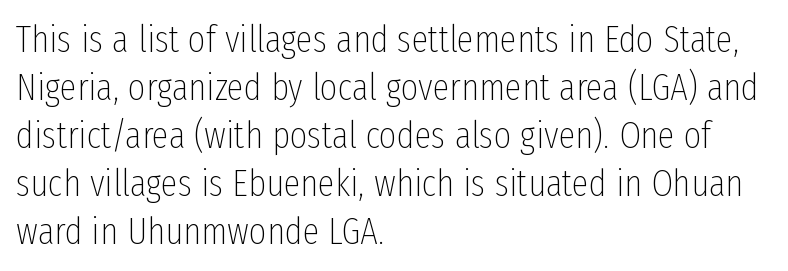
{"serif": "no", "italic": "no", "bold": "no", "weight": "thin", "width": "condensed", "stroke_contrast": "low", "x_height": "medium", "monospaced": "no", "underline": "no", "align": "left", "line_spacing": "normal", "line_spacing_ratio": 1.26, "letter_spacing": "normal", "letter_spacing_em": 0.0, "glyph_px": 38}
